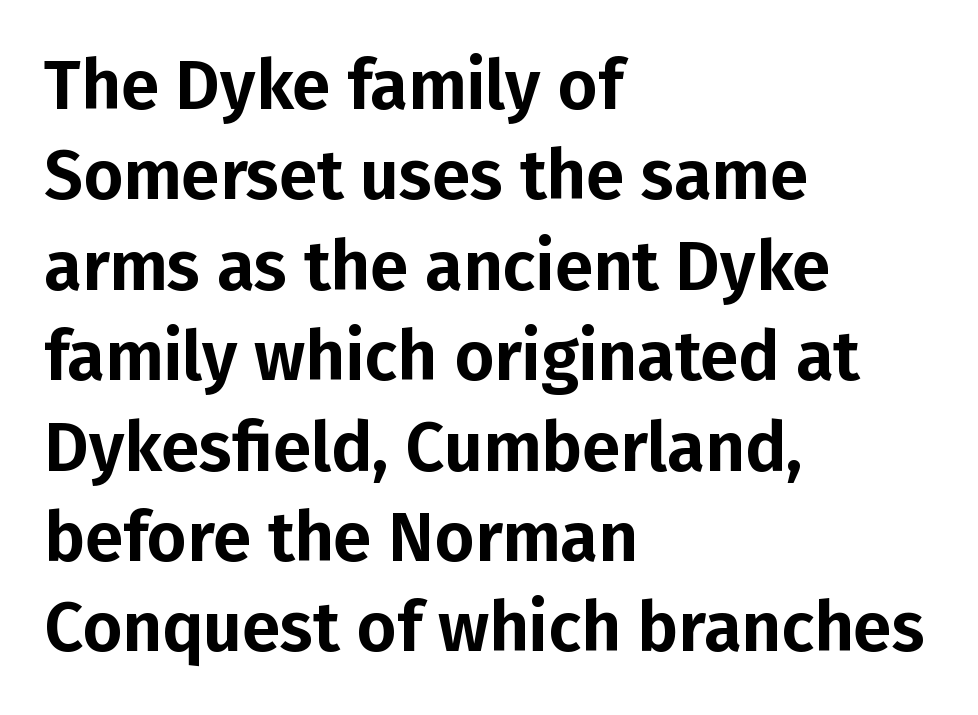
Normally led — the rows are evenly, conventionally spaced. The rendering keeps characters at their native spacing. Is there any slant? The stems are plumb. The lines in this sample share a left origin and differ only in where they stop. The rendering shows plain stroke endings on the letterforms — a sans-serif design.
